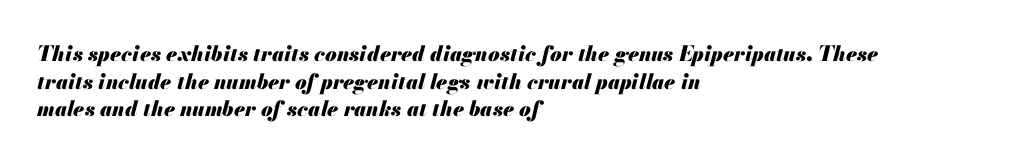
The image shows 21 px bold type, italic (leaning right); set left-aligned, normal line spacing (1.31x), normal letter spacing, not underlined.
